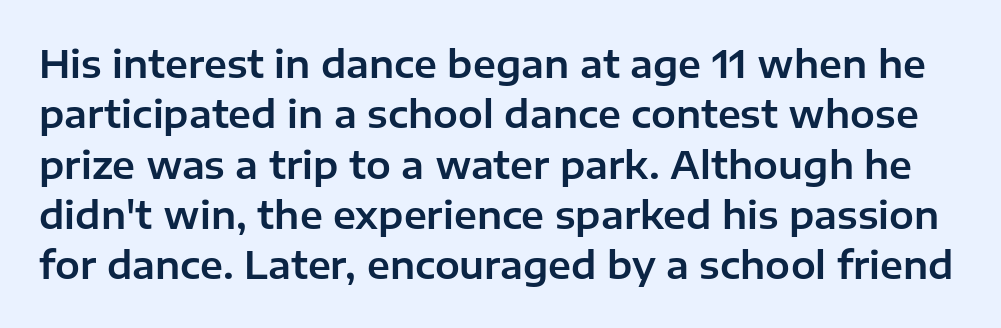
{"serif": "no", "italic": "no", "width": "normal", "stroke_contrast": "low", "x_height": "medium", "monospaced": "no", "underline": "no", "line_spacing": "normal", "line_spacing_ratio": 1.36, "letter_spacing": "normal", "letter_spacing_em": 0.0, "glyph_px": 37}
